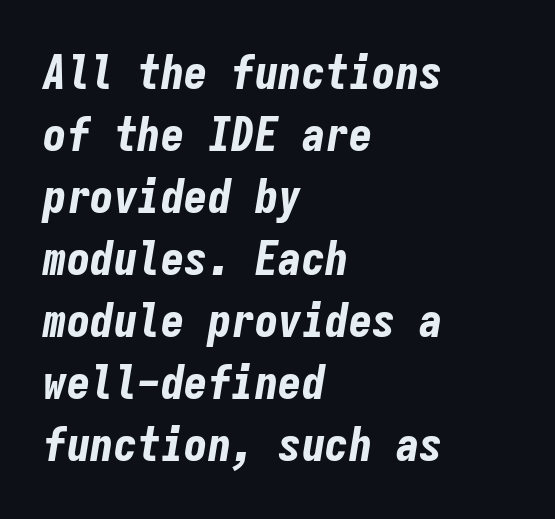
Rendered with sloped, italic letterforms. Underline: absent. A dark, heavy texture on the line: the type is bold. One glance says typical: line gaps are just what's usual. Is the block centered? No — it sits flush against the left margin. The face used here is rendered with its standard letterfit.
